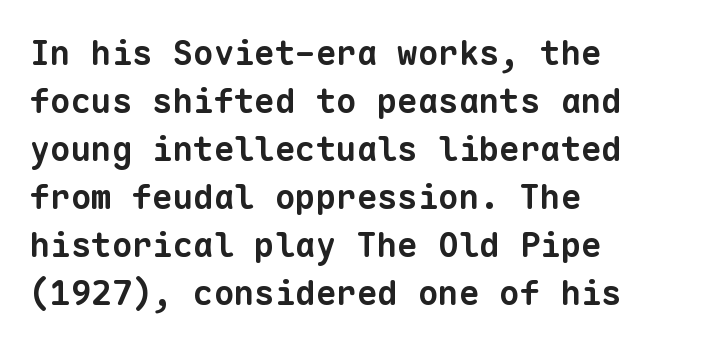
Every character here occupies the same horizontal width, giving the sample a typewriter-like rhythm. Nothing sits at the stroke ends, so this counts as sans-serif. Compared with an ordinary text face, these strokes are far heavier — a full bold. The tracking reads as untouched default to a designer's eye.
